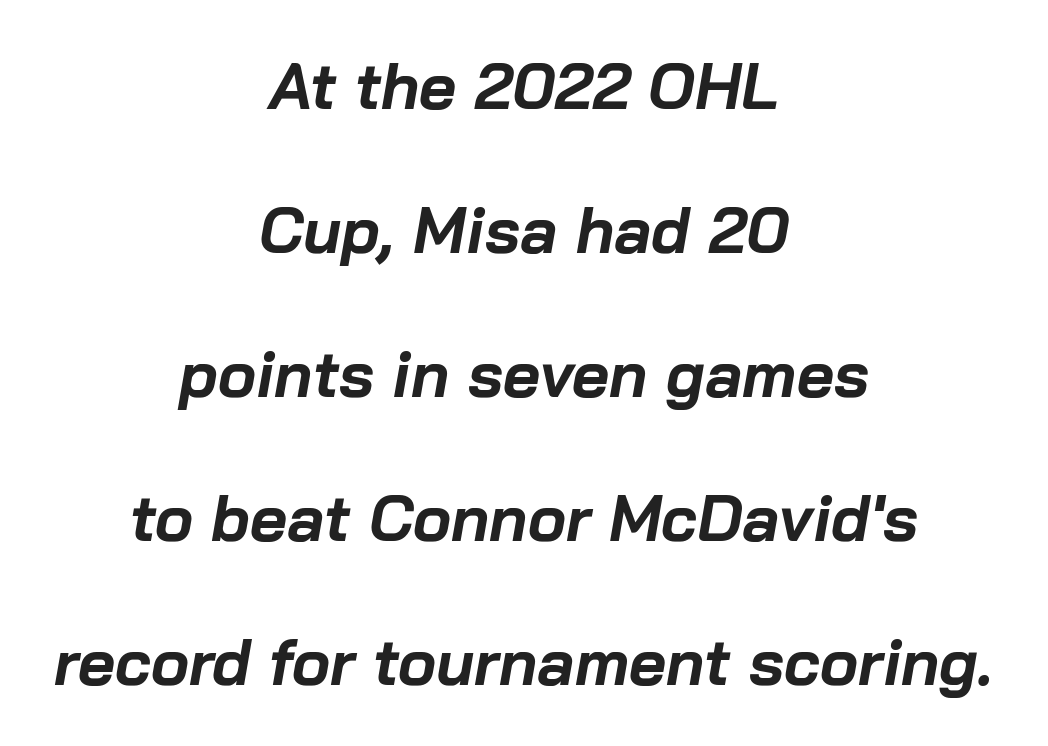
No word sits above an underline. Tracking value appears to be zero — textbook default spacing. Neither beginnings nor endings align; midpoints do. Students, this is bold: see how much ink each stroke carries. Whoever set this chose breathing room over compactness in the vertical rhythm.
